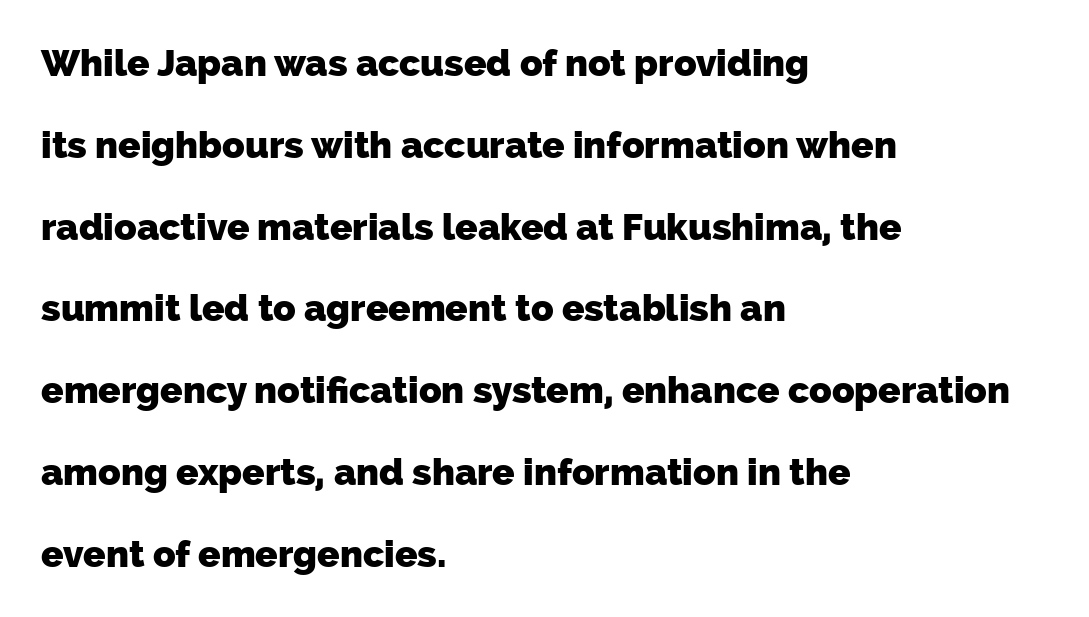
Varying glyph widths throughout — classic text-font behaviour. Does the type have serifs? No, each stem ends abruptly. How are the letters spaced? Ordinarily, with no added tracking. Whoever set this chose breathing room over compactness in the vertical rhythm. A dark, heavy texture on the line: the type is bold.
